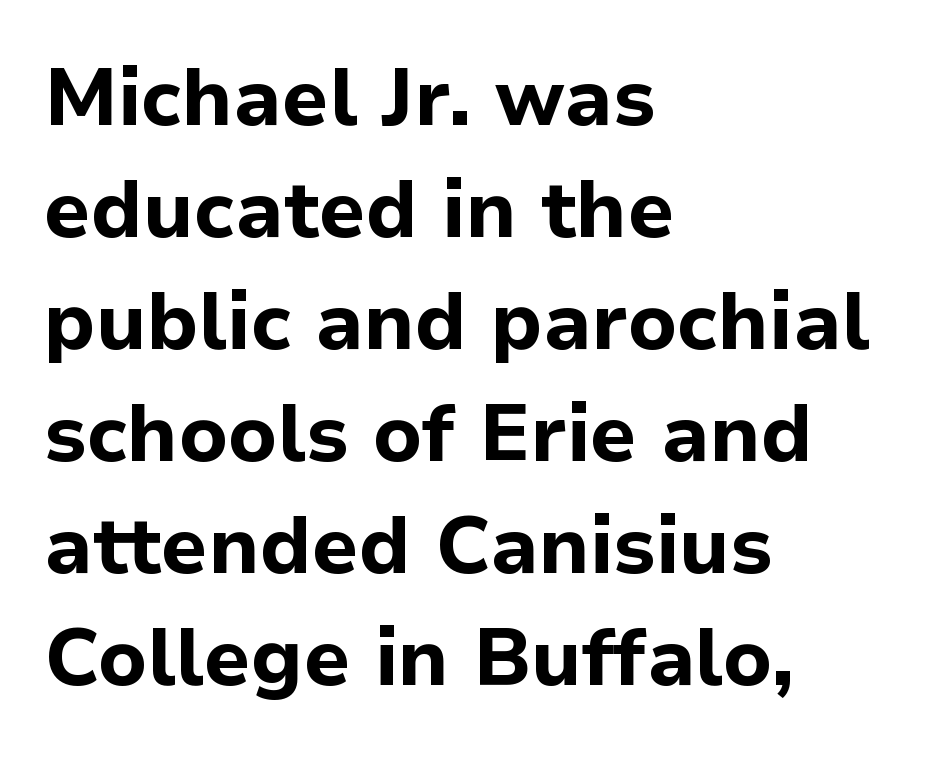
Q: Is the text bold? A: Yes.
Q: Is the text italic (slanted)? A: No, it is upright.
Q: Is the typeface a serif or a sans-serif typeface? A: Sans-serif.
Q: Is the text underlined? A: No.
Q: How is the paragraph aligned? A: Left-aligned.
Q: Is the spacing between letters normal or unusually wide? A: Normal.
Q: Is the spacing between lines tight, normal or loose? A: Normal.
Q: Width (condensed, normal, or wide)? A: Normal.
Q: Stroke contrast? A: Low.
Q: x-height? A: Medium.
Q: Monospaced? A: No.
